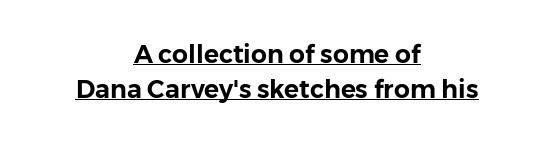
Q: Is the text italic (slanted)? A: No, it is upright.
Q: Is the text underlined? A: Yes.
Q: How is the paragraph aligned? A: Centered.
Q: Is the spacing between letters normal or unusually wide? A: Normal.
Q: Is the spacing between lines tight, normal or loose? A: Normal.
